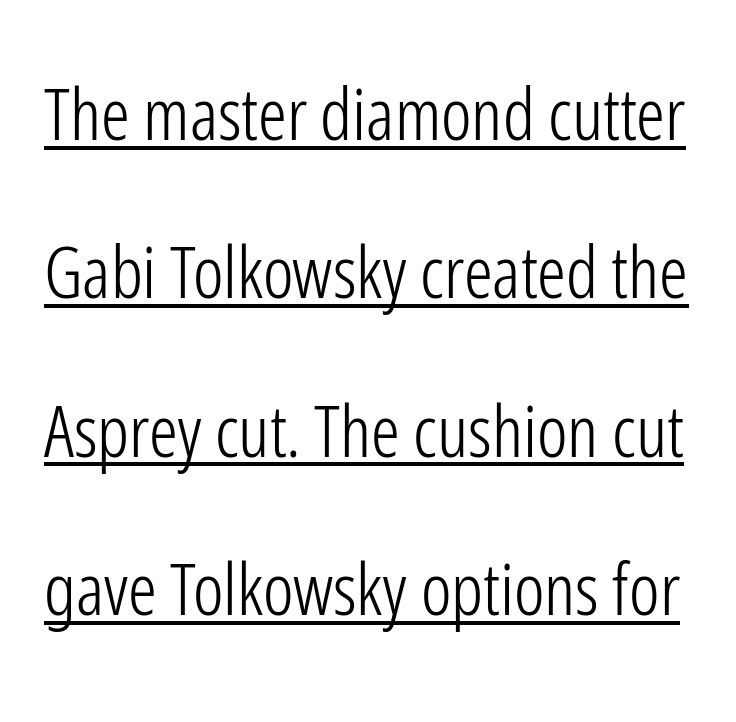
The image shows 72 px light, condensed sans-serif type, upright; set loose line spacing (2.2x), normal letter spacing, underlined; low stroke contrast and a medium x-height.
